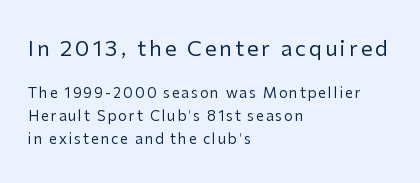
Of the two passages, the one on top uses the larger point size. Caption: face not bold, strokes unweighted. Vertical strokes here are truly vertical. The leading is moderate, giving the passage an even texture. Bare-footed words on every line. The compositor pushed each line to the left boundary.
